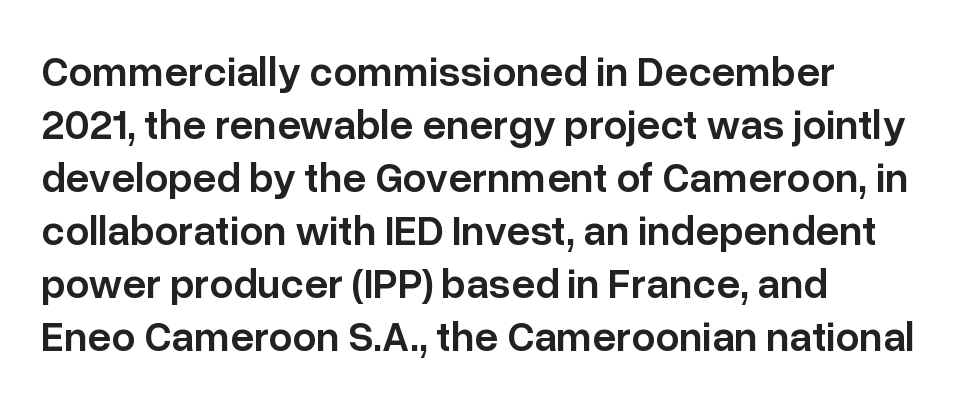
Q: Is the text bold? A: Semi-bold.
Q: Is the text italic (slanted)? A: No, it is upright.
Q: Is the typeface a serif or a sans-serif typeface? A: Sans-serif.
Q: Is the text underlined? A: No.
Q: How is the paragraph aligned? A: Left-aligned.
Q: Is the spacing between letters normal or unusually wide? A: Normal.
Q: Is the spacing between lines tight, normal or loose? A: Normal.
Q: Width (condensed, normal, or wide)? A: Normal.
Q: Stroke contrast? A: Low.
Q: x-height? A: Medium.
Q: Monospaced? A: No.
